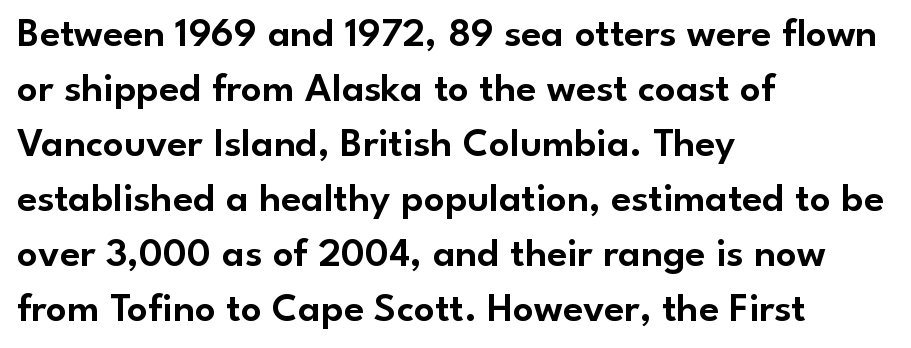
Q: Is the text italic (slanted)? A: No, it is upright.
Q: Is the typeface a serif or a sans-serif typeface? A: Sans-serif.
Q: Is the text underlined? A: No.
Q: How is the paragraph aligned? A: Left-aligned.
Q: Is the spacing between letters normal or unusually wide? A: Normal.
Q: Is the spacing between lines tight, normal or loose? A: Normal.
Q: Width (condensed, normal, or wide)? A: Normal.
Q: Stroke contrast? A: Low.
Q: x-height? A: Small.
Q: Monospaced? A: No.
